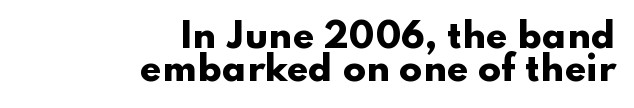
Q: Is the text bold? A: Yes.
Q: Is the text italic (slanted)? A: No, it is upright.
Q: Is the typeface a serif or a sans-serif typeface? A: Sans-serif.
Q: Is the text underlined? A: No.
Q: How is the paragraph aligned? A: Right-aligned.
Q: Is the spacing between letters normal or unusually wide? A: Normal.
Q: Is the spacing between lines tight, normal or loose? A: Tight.
Q: Width (condensed, normal, or wide)? A: Wide.
Q: Stroke contrast? A: Low.
Q: x-height? A: Small.
Q: Monospaced? A: No.
